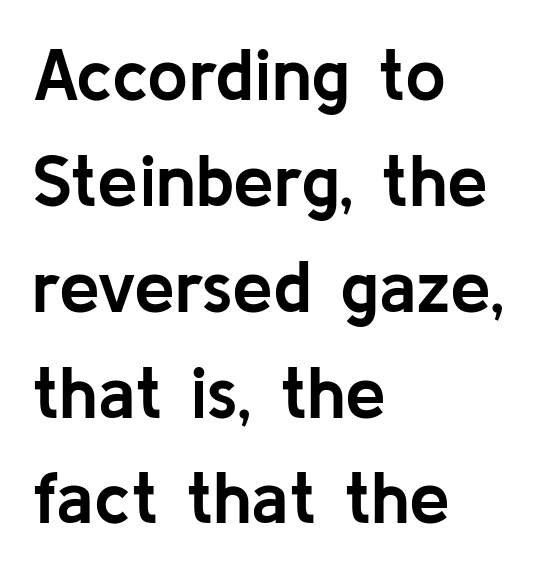
Every row of glyphs begins at an identical x-position on the left. Every stem runs plumb, perpendicular to the baseline. Chunky letters — that's bold for sure. Baseline-to-baseline distance is the conventional proportion of letter height. Quick note: underline off. No feet cap the strokes, marking this as sans-serif type.
